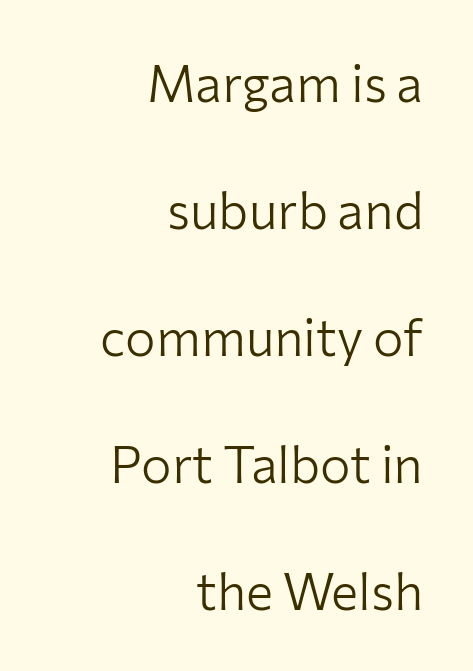
{"serif": "no", "italic": "no", "bold": "no", "weight": "light", "width": "normal", "stroke_contrast": "low", "x_height": "medium", "monospaced": "no", "underline": "no", "align": "right", "line_spacing": "loose", "line_spacing_ratio": 2.49, "letter_spacing": "normal", "letter_spacing_em": 0.0, "glyph_px": 51}
